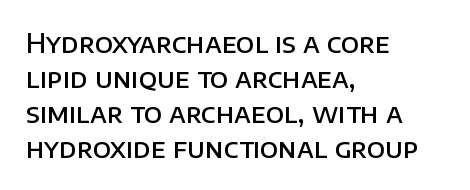
These words are printed semibold, heavier than regular yet not bold. If you measured baseline to baseline, you'd find a middling distance. Upright lettering throughout. Plain, unruled lines of type. Characters follow at the spacing the type designer built in. The lines in this sample share a left origin and differ only in where they stop.
